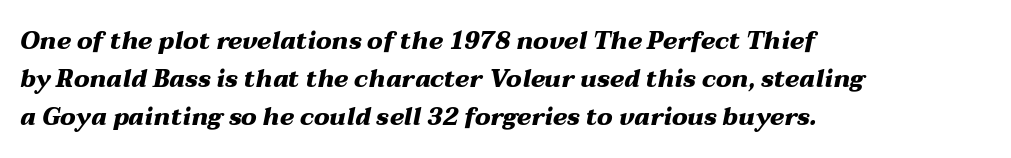
The typography opts for an oblique posture over an upright one. Nobody touched the tracking dial on this one. I'd describe the lettering as bold — thick and assertive. How would I describe the line gaps? Plain and ordinary. Anything drawn beneath the words? Only blank space.
